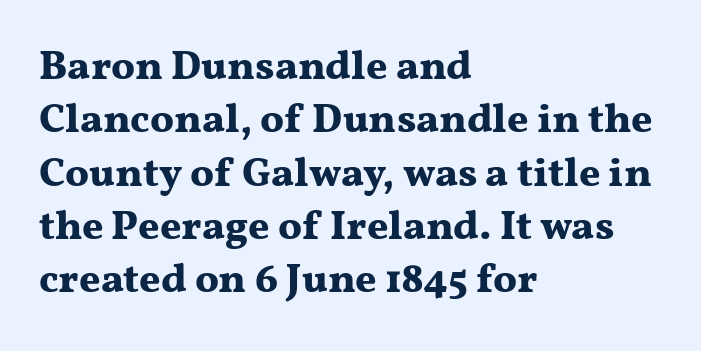
What weight is shown? A full bold with thick strokes. Regular leading. There is no visible air inserted between adjacent glyphs. Any mark beneath the type? The region is blank.
